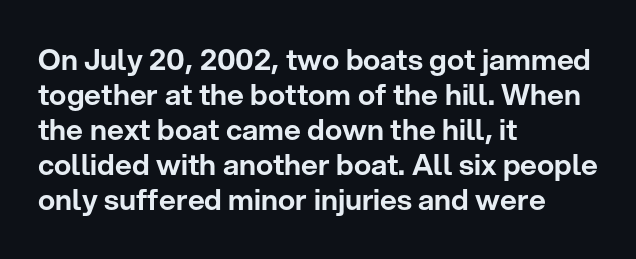
Q: Is the text italic (slanted)? A: No, it is upright.
Q: Is the typeface a serif or a sans-serif typeface? A: Sans-serif.
Q: Is the text underlined? A: No.
Q: How is the paragraph aligned? A: Left-aligned.
Q: Is the spacing between letters normal or unusually wide? A: Normal.
Q: Width (condensed, normal, or wide)? A: Normal.
Q: Stroke contrast? A: Low.
Q: x-height? A: Medium.
Q: Monospaced? A: No.
